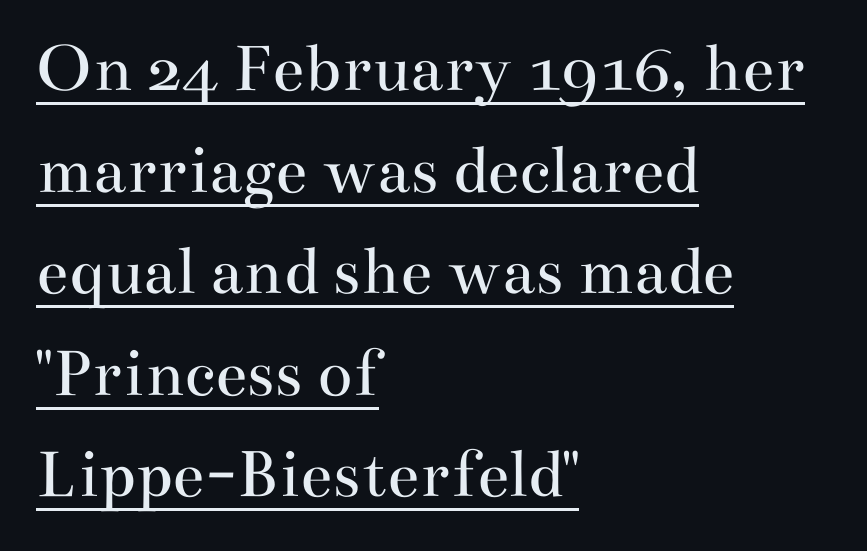
{"serif": "yes", "italic": "no", "bold": "no", "weight": "regular", "width": "wide", "stroke_contrast": "medium", "x_height": "small", "monospaced": "no", "underline": "yes", "align": "left", "line_spacing": "normal", "line_spacing_ratio": 1.41, "letter_spacing": "normal", "letter_spacing_em": 0.0, "glyph_px": 72}
